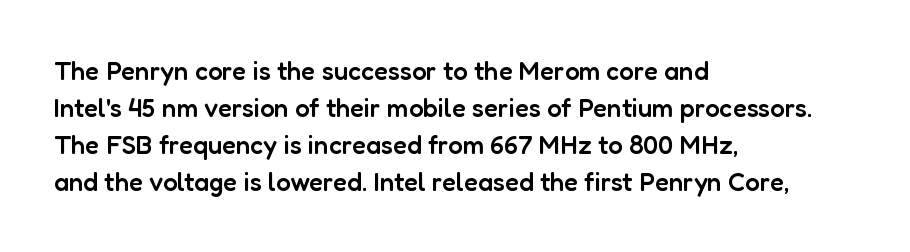
The image shows 26 px text type, upright; set left-aligned, normal line spacing (1.42x), normal letter spacing, not underlined.
